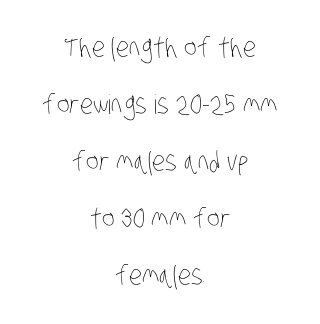
Spacing between characters is what you'd get straight out of the box. Think standard paragraph weight, or any step lighter than that. The leading is generous, giving the passage an open texture. Type without underlining. A centered setting, common on invitations and titles, is used for this passage.
